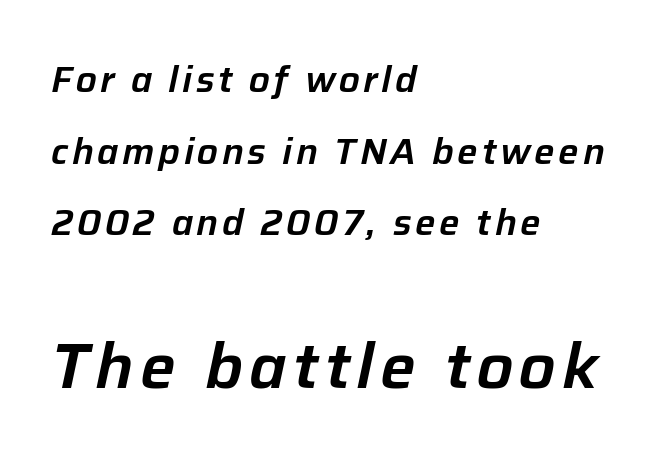
{"italic": "yes", "lean": "right", "slant_degrees": 12, "width": "normal", "stroke_contrast": "low", "x_height": "medium", "monospaced": "no", "underline": "no", "align": "left", "line_spacing": "loose", "line_spacing_ratio": 1.99, "larger_block": "second", "size_ratio": 1.75, "glyph_px": 63}
